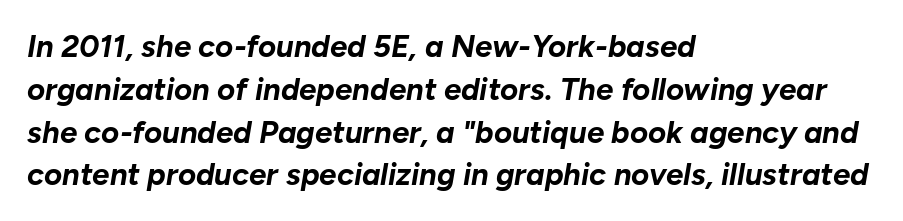
Q: Is the text bold? A: Yes.
Q: Is the text italic (slanted)? A: Yes, it leans right by about 10 degrees.
Q: Is the text underlined? A: No.
Q: How is the paragraph aligned? A: Left-aligned.
Q: Is the spacing between letters normal or unusually wide? A: Normal.
Q: Is the spacing between lines tight, normal or loose? A: Normal.
Q: Width (condensed, normal, or wide)? A: Normal.
Q: Stroke contrast? A: Low.
Q: x-height? A: Medium.
Q: Monospaced? A: No.
